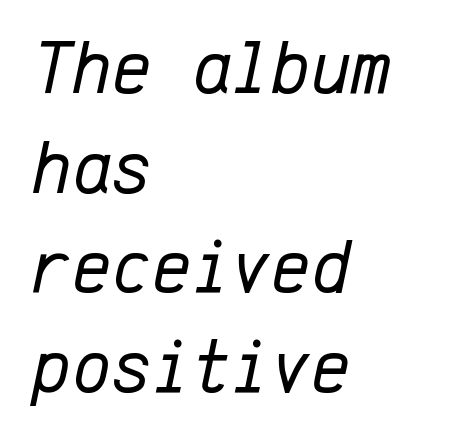
{"italic": "yes", "lean": "right", "slant_degrees": 12, "bold": "no", "weight": "regular", "width": "normal", "stroke_contrast": "low", "x_height": "medium", "monospaced": "yes", "underline": "no", "align": "left", "line_spacing": "normal", "line_spacing_ratio": 1.31, "letter_spacing": "normal", "letter_spacing_em": 0.0, "glyph_px": 76}
